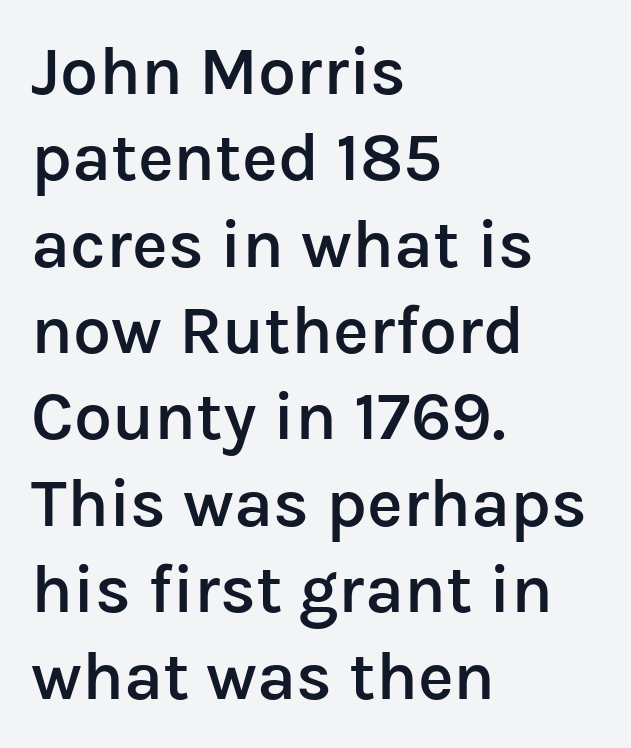
The image shows 68 px semibold sans-serif type, upright; set left-aligned, normal line spacing (1.27x), normal letter spacing, not underlined; low stroke contrast and a medium x-height.
